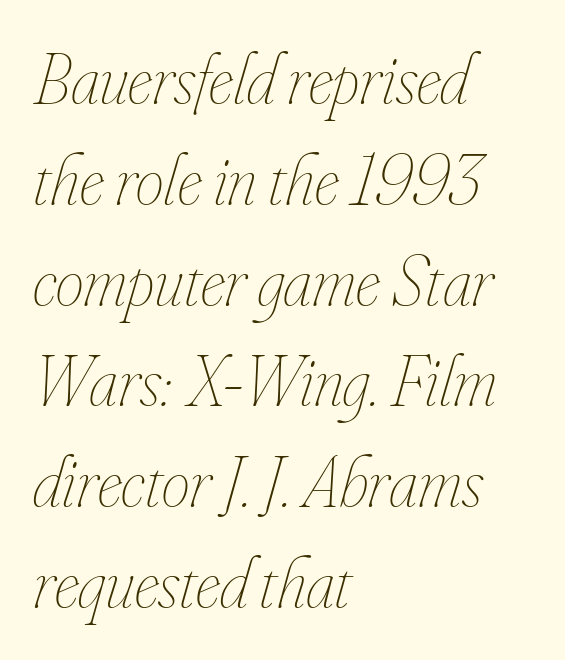
The image shows 71 px thin, condensed type, italic (leaning right); set left-aligned, normal line spacing (1.42x), normal letter spacing, not underlined; low stroke contrast and a small x-height.
